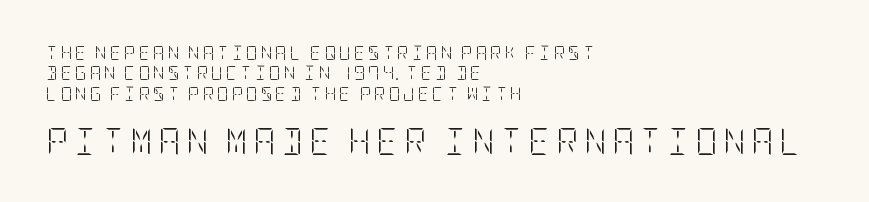
{"italic": "no", "bold": "no", "underline": "no", "align": "left", "line_spacing": "normal", "line_spacing_ratio": 1.45, "letter_spacing": "wide", "letter_spacing_em": 0.22, "larger_block": "second", "size_ratio": 1.93, "glyph_px": 27}
